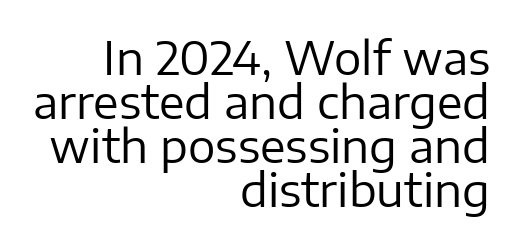
Q: Is the text bold? A: No.
Q: Is the text italic (slanted)? A: No, it is upright.
Q: Is the typeface a serif or a sans-serif typeface? A: Sans-serif.
Q: Is the text underlined? A: No.
Q: How is the paragraph aligned? A: Right-aligned.
Q: Is the spacing between letters normal or unusually wide? A: Normal.
Q: Is the spacing between lines tight, normal or loose? A: Tight.
Q: Width (condensed, normal, or wide)? A: Normal.
Q: Stroke contrast? A: Low.
Q: x-height? A: Medium.
Q: Monospaced? A: No.
